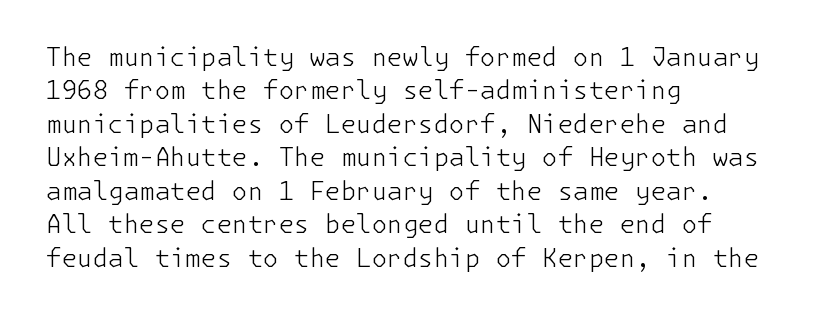
Notice how the stems are strictly vertical — no italics here. Clear beneath every line of the passage. Compared with typical paragraphs, the rows here are spaced about the same. The letters look calm and open, with moderate or lighter stems. Spacing between characters is what you'd get straight out of the box.
